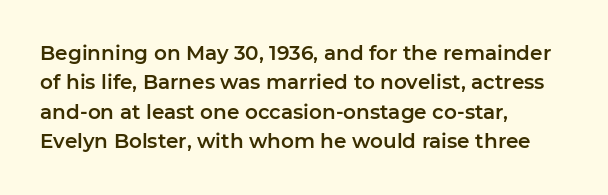
{"italic": "no", "underline": "no", "align": "left", "line_spacing": "normal", "line_spacing_ratio": 1.47, "letter_spacing": "normal", "letter_spacing_em": 0.0, "glyph_px": 20}
